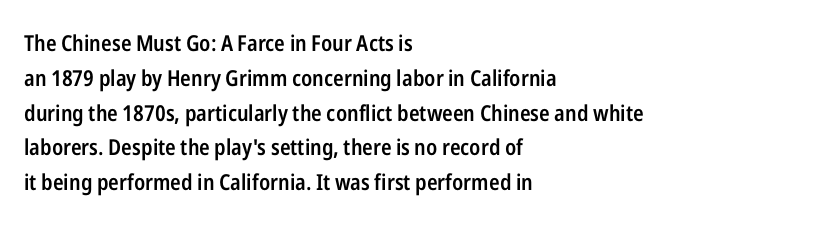
Firm but not heavy-handed strokes: this text is semibold. The specimen omits any rule beneath the text block's lines. Ordinary non-slanted type is in use. Each new line begins a customary step beneath the previous one. The line texture is even and compact thanks to regular tracking.
